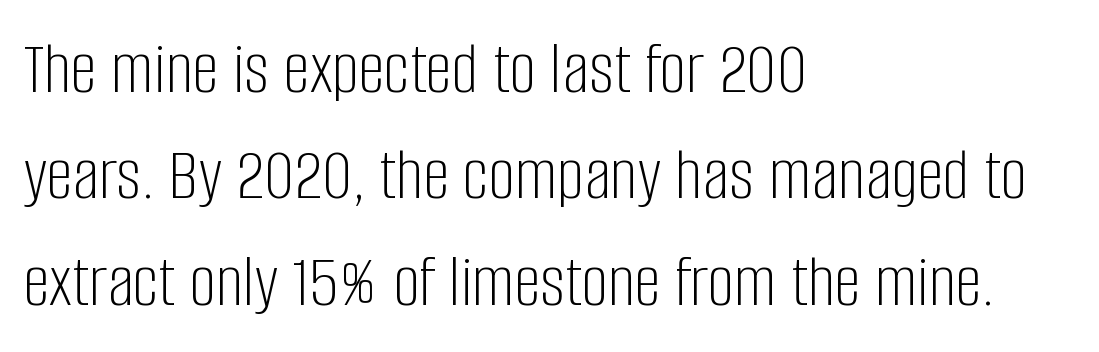
The image shows 75 px light, condensed sans-serif type, upright; set left-aligned, normal line spacing (1.42x), normal letter spacing, not underlined; low stroke contrast and a large x-height.
